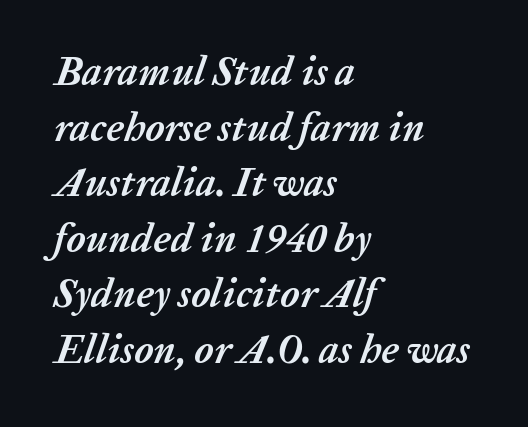
Q: Is the text bold? A: Yes.
Q: Is the text italic (slanted)? A: Yes, it leans right by about 20 degrees.
Q: Is the text underlined? A: No.
Q: How is the paragraph aligned? A: Left-aligned.
Q: Is the spacing between letters normal or unusually wide? A: Normal.
Q: Is the spacing between lines tight, normal or loose? A: Normal.
Q: Width (condensed, normal, or wide)? A: Normal.
Q: Stroke contrast? A: Low.
Q: x-height? A: Medium.
Q: Monospaced? A: No.
